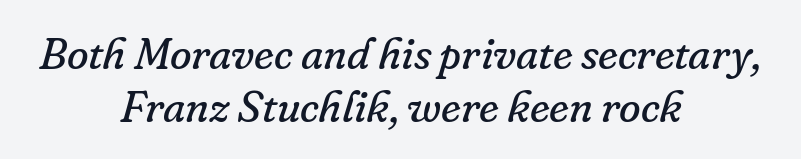
A light-to-regular cut is what we see here. The letters advance in unequal steps, a hallmark of proportional type. In terms of letterspacing, this is plain default setting. The axis of the letterforms is tilted away from vertical. Letters rest on an invisible, unmarked baseline. This sample is center-justified, so both line endings float freely.
